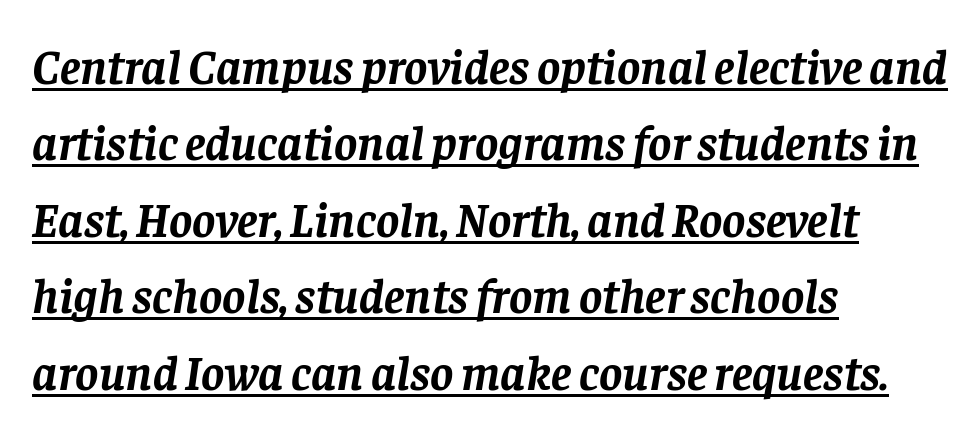
Q: Is the text bold? A: Yes.
Q: Is the text italic (slanted)? A: Yes, it leans right by about 8 degrees.
Q: Is the typeface a serif or a sans-serif typeface? A: Serif.
Q: Is the text underlined? A: Yes.
Q: How is the paragraph aligned? A: Left-aligned.
Q: Is the spacing between letters normal or unusually wide? A: Normal.
Q: Is the spacing between lines tight, normal or loose? A: Normal.
Q: Width (condensed, normal, or wide)? A: Normal.
Q: Stroke contrast? A: Low.
Q: x-height? A: Large.
Q: Monospaced? A: No.
